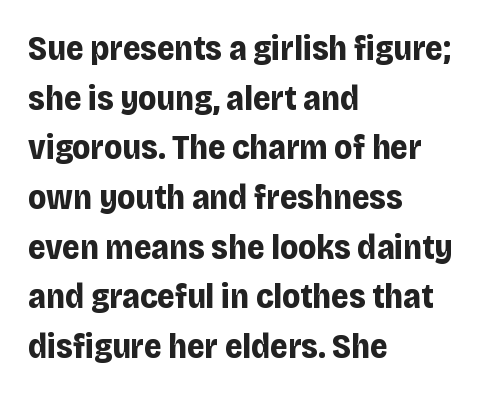
The letters advance in unequal steps, a hallmark of proportional type. These words are printed bold, with thick strokes throughout. Leading matches the norm, producing a regular column. Reading down the block, your eye returns to a fixed left position each line.
